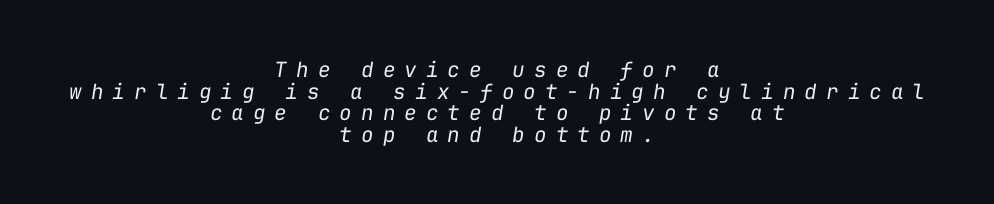
The image shows 21 px text type, italic (leaning right); set centered, tight line spacing (1.03x), unusually wide letter spacing (+0.43 em), not underlined.
